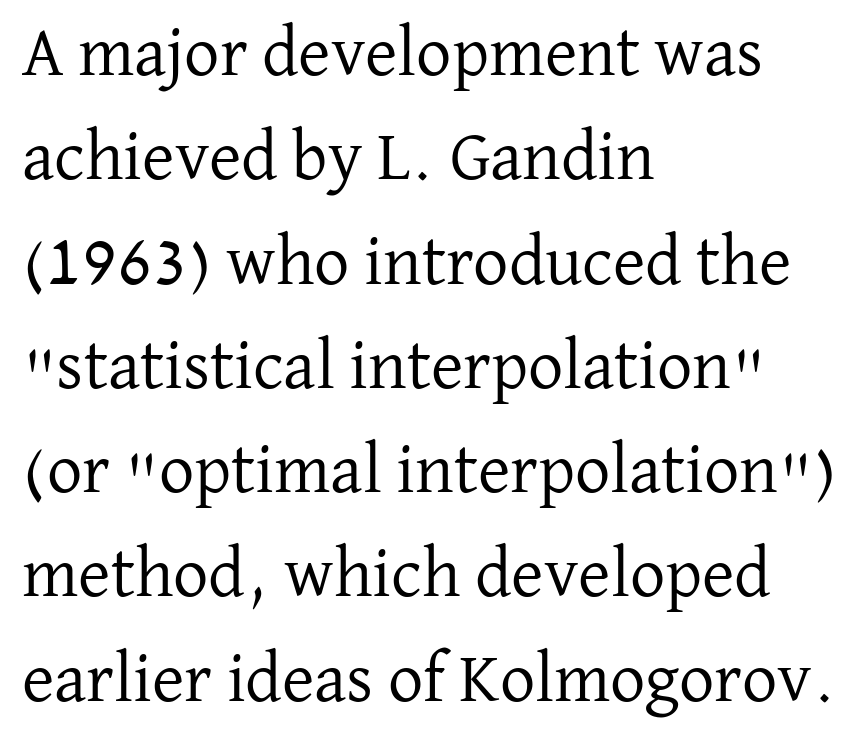
The image shows 70 px regular-weight serif type, upright; set left-aligned, normal line spacing (1.49x), normal letter spacing, not underlined; low stroke contrast and a medium x-height.
